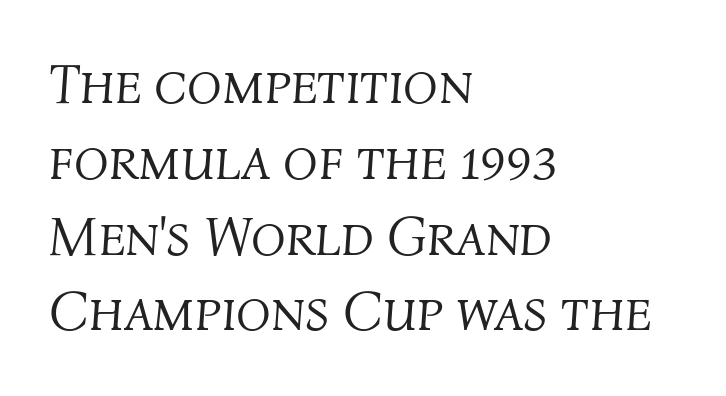
Q: Is the text bold? A: No.
Q: Is the text italic (slanted)? A: Yes, it leans right by about 4 degrees.
Q: Is the text underlined? A: No.
Q: How is the paragraph aligned? A: Left-aligned.
Q: Is the spacing between letters normal or unusually wide? A: Normal.
Q: Is the spacing between lines tight, normal or loose? A: Normal.
Q: Width (condensed, normal, or wide)? A: Normal.
Q: Stroke contrast? A: Medium.
Q: x-height? A: Medium.
Q: Monospaced? A: No.
